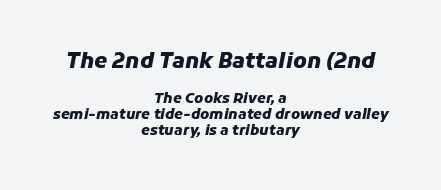
The image shows 21 px bold type, italic (leaning right); set centered, tight line spacing (1.14x), normal letter spacing, not underlined; the first (top) block is 1.5x larger.
